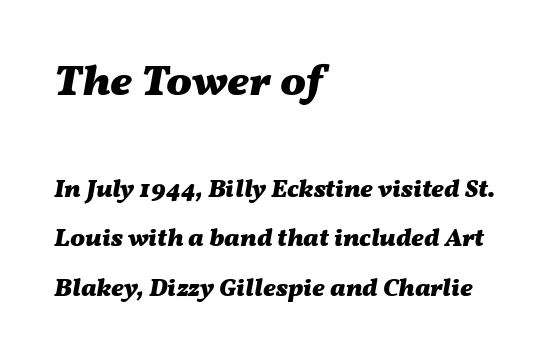
Q: Is the text bold? A: Yes.
Q: Is the text italic (slanted)? A: Yes, it leans right by about 11 degrees.
Q: Is the text underlined? A: No.
Q: How is the paragraph aligned? A: Left-aligned.
Q: Is the spacing between letters normal or unusually wide? A: Normal.
Q: Is the spacing between lines tight, normal or loose? A: Loose.
Q: Which block of text is set in a larger size, the first (top) or the second (bottom)? A: The first (top) one.
Q: Width (condensed, normal, or wide)? A: Wide.
Q: Stroke contrast? A: Medium.
Q: x-height? A: Medium.
Q: Monospaced? A: No.
